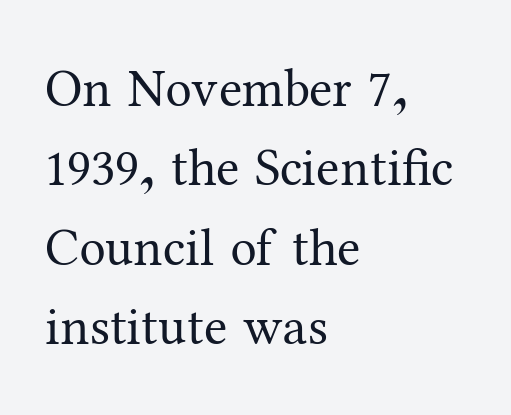
The image shows 53 px regular-weight serif type, upright; set left-aligned, normal line spacing (1.5x), normal letter spacing, not underlined; medium stroke contrast and a medium x-height.
